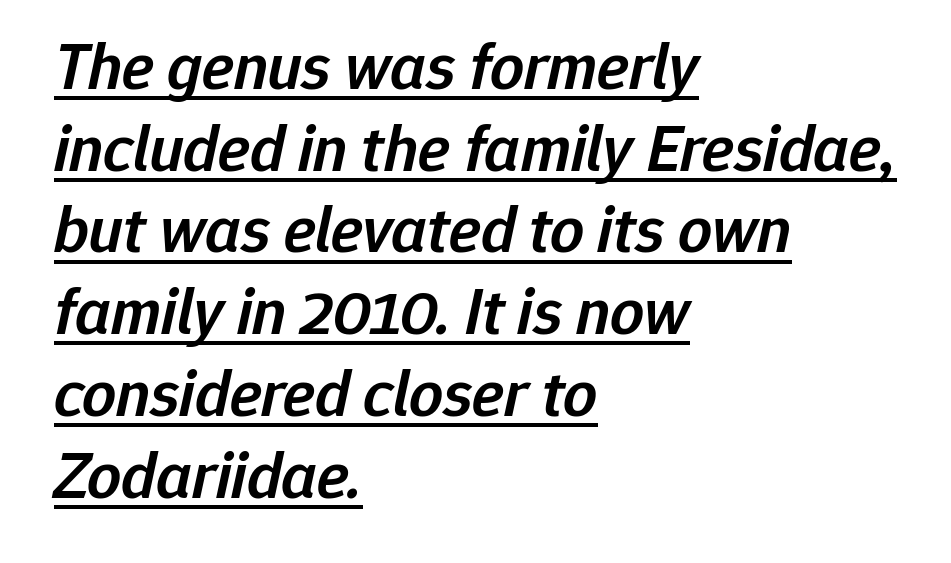
{"italic": "yes", "lean": "right", "slant_degrees": 12, "bold": "semi", "weight": "semibold", "width": "normal", "stroke_contrast": "low", "x_height": "medium", "monospaced": "no", "underline": "yes", "align": "left", "line_spacing_ratio": 1.22, "letter_spacing": "normal", "letter_spacing_em": 0.0, "glyph_px": 67}
